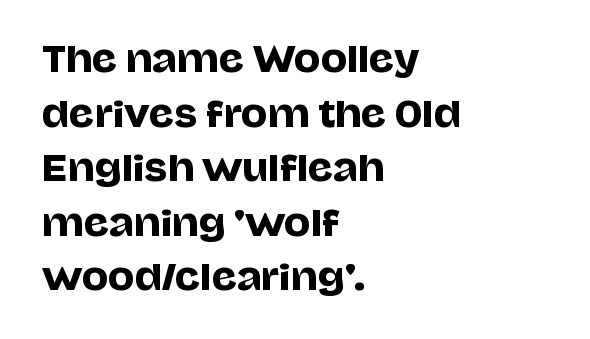
In terms of letterspacing, this is plain default setting. Rendered with straight, roman letterforms. The rendering uses natural spacing where letterforms have individual widths. The space directly below the letters is spotless. Is the block centered? No — it sits flush against the left margin.
